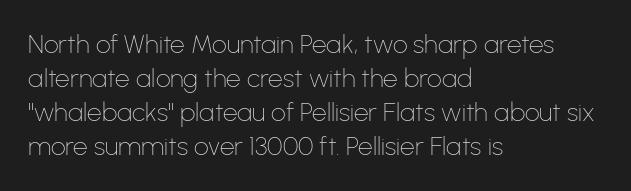
Q: Is the text bold? A: No.
Q: Is the text italic (slanted)? A: No, it is upright.
Q: Is the text underlined? A: No.
Q: How is the paragraph aligned? A: Left-aligned.
Q: Is the spacing between letters normal or unusually wide? A: Normal.
Q: Is the spacing between lines tight, normal or loose? A: Normal.
